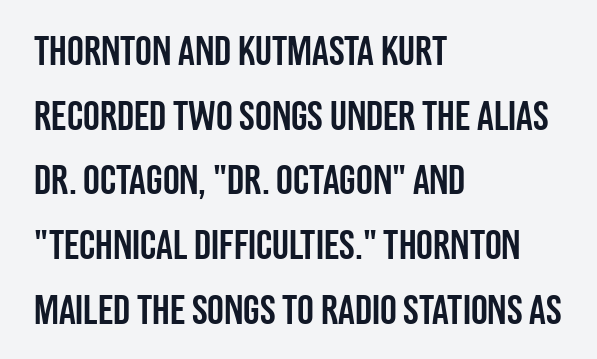
The rendering keeps characters at their native spacing. Do the characters align in a grid? No, the font is proportional. A student would call this left alignment; a typographer would say flush left, rag right. Classification — sans serif. The words here are not underlined.
